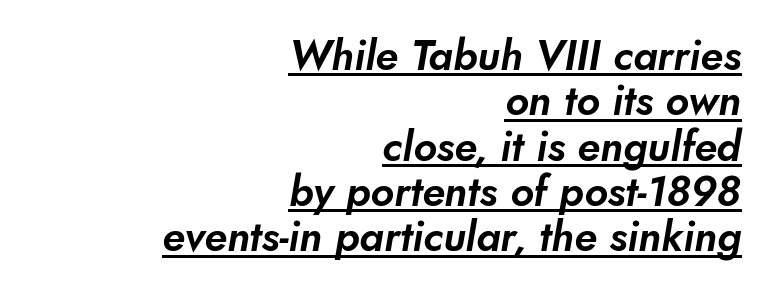
The image shows 42 px sans-serif type; set right-aligned, tight line spacing (1.08x), normal letter spacing, underlined; low stroke contrast and a small x-height.
